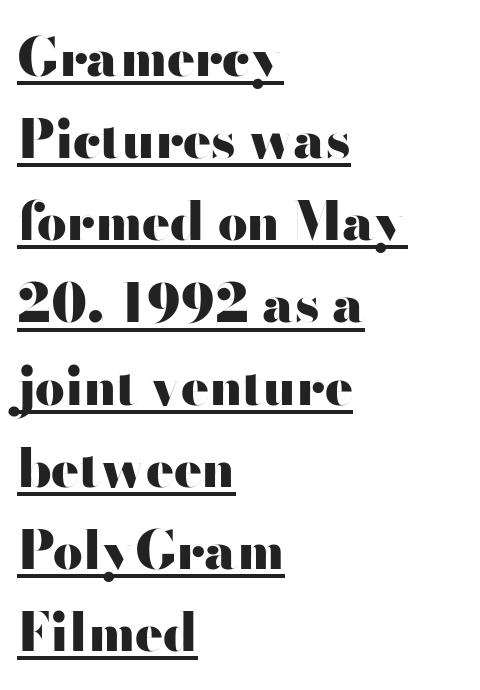
Q: Is the text bold? A: Yes.
Q: Is the text italic (slanted)? A: No, it is upright.
Q: Is the typeface a serif or a sans-serif typeface? A: Serif.
Q: Is the text underlined? A: Yes.
Q: How is the paragraph aligned? A: Left-aligned.
Q: Is the spacing between letters normal or unusually wide? A: Normal.
Q: Is the spacing between lines tight, normal or loose? A: Normal.
Q: Width (condensed, normal, or wide)? A: Wide.
Q: Stroke contrast? A: High.
Q: x-height? A: Small.
Q: Monospaced? A: No.
